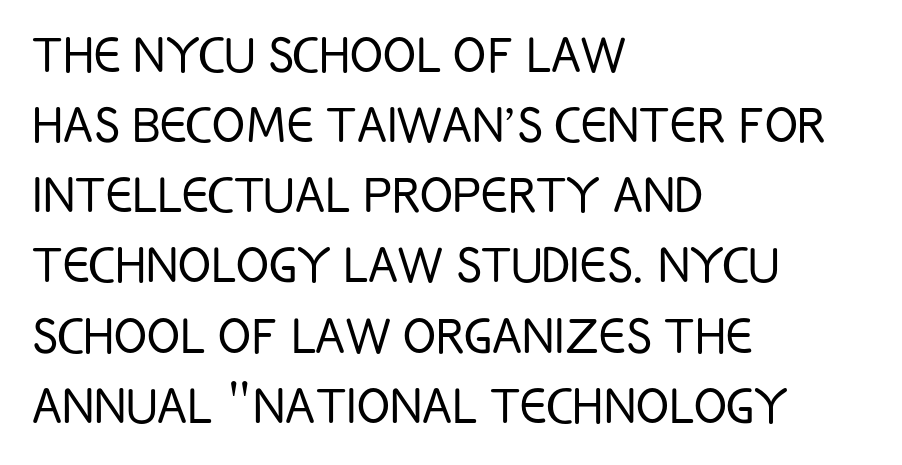
The image shows 61 px light, condensed sans-serif type, upright; set left-aligned, tight line spacing (1.15x), normal letter spacing, not underlined; low stroke contrast and a large x-height.
